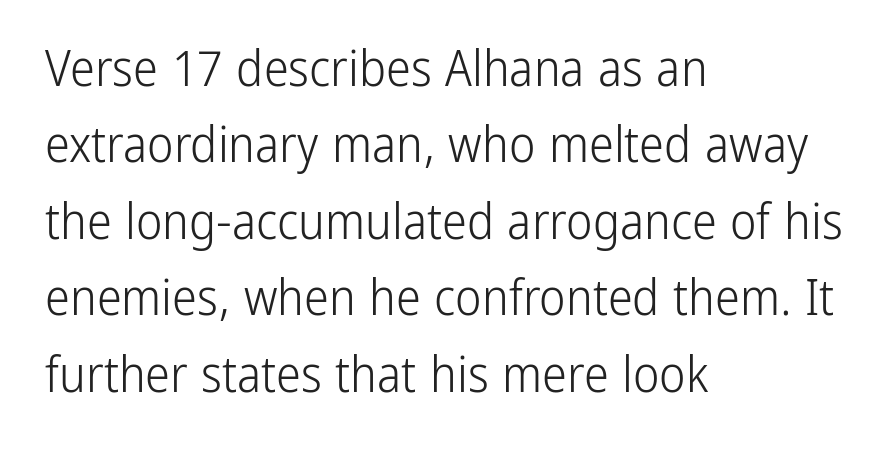
Q: Is the text bold? A: No.
Q: Is the text italic (slanted)? A: No, it is upright.
Q: Is the typeface a serif or a sans-serif typeface? A: Sans-serif.
Q: Is the text underlined? A: No.
Q: How is the paragraph aligned? A: Left-aligned.
Q: Is the spacing between letters normal or unusually wide? A: Normal.
Q: Is the spacing between lines tight, normal or loose? A: Normal.
Q: Width (condensed, normal, or wide)? A: Condensed.
Q: Stroke contrast? A: Low.
Q: x-height? A: Medium.
Q: Monospaced? A: No.
